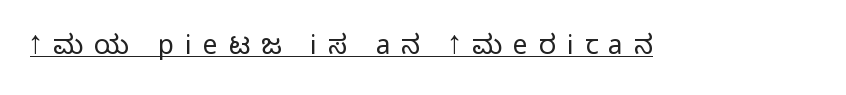
{"italic": "no", "bold": "no", "underline": "yes", "letter_spacing": "wide", "letter_spacing_em": 0.43, "glyph_px": 26}
